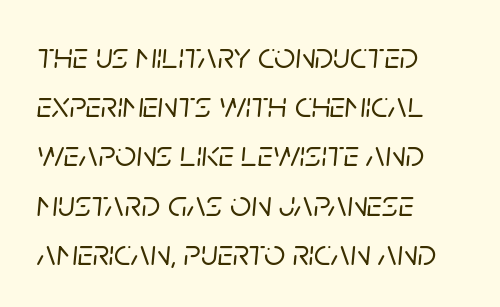
{"italic": "yes", "lean": "right", "slant_degrees": 5, "width": "normal", "stroke_contrast": "low", "x_height": "large", "monospaced": "no", "underline": "no", "align": "left", "line_spacing": "normal", "line_spacing_ratio": 1.33, "letter_spacing": "normal", "letter_spacing_em": 0.0, "glyph_px": 37}
